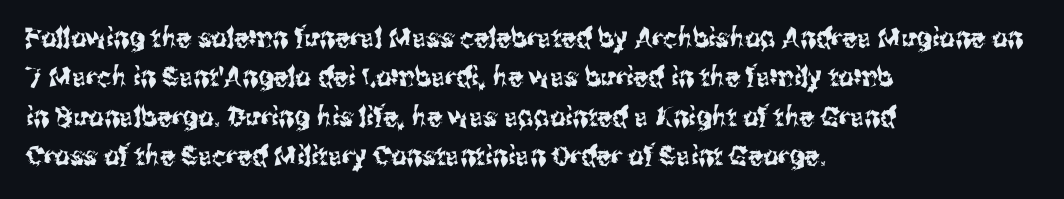
{"italic": "no", "underline": "no", "align": "left", "line_spacing": "normal", "line_spacing_ratio": 1.46, "letter_spacing": "normal", "letter_spacing_em": 0.0, "glyph_px": 27}
